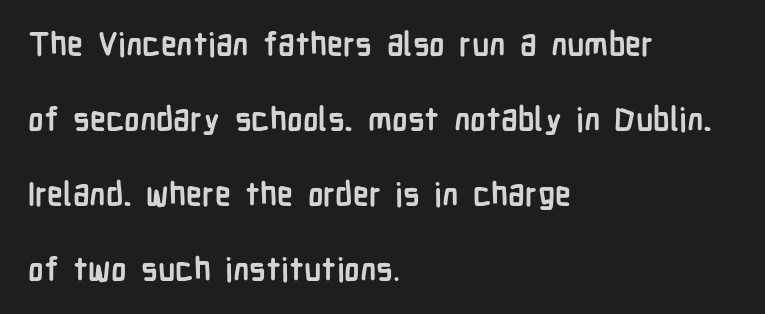
Q: Is the text bold? A: Yes.
Q: Is the text italic (slanted)? A: No, it is upright.
Q: Is the typeface a serif or a sans-serif typeface? A: Sans-serif.
Q: Is the text underlined? A: No.
Q: How is the paragraph aligned? A: Left-aligned.
Q: Is the spacing between letters normal or unusually wide? A: Normal.
Q: Is the spacing between lines tight, normal or loose? A: Loose.
Q: Width (condensed, normal, or wide)? A: Condensed.
Q: Stroke contrast? A: Low.
Q: x-height? A: Medium.
Q: Monospaced? A: No.
